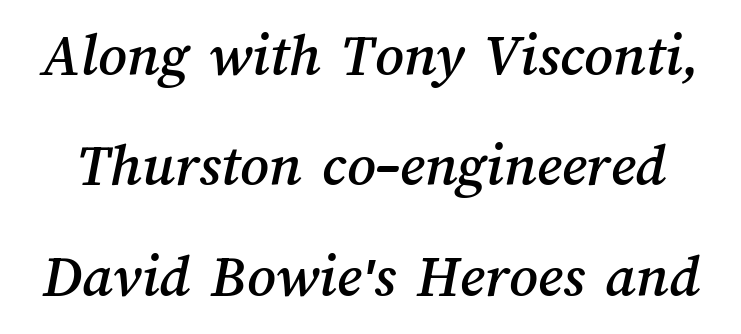
Has an underline been added? It has not. The passage shown has conventional tracking throughout. Character widths vary here, with narrow letters taking less room than wide ones.
